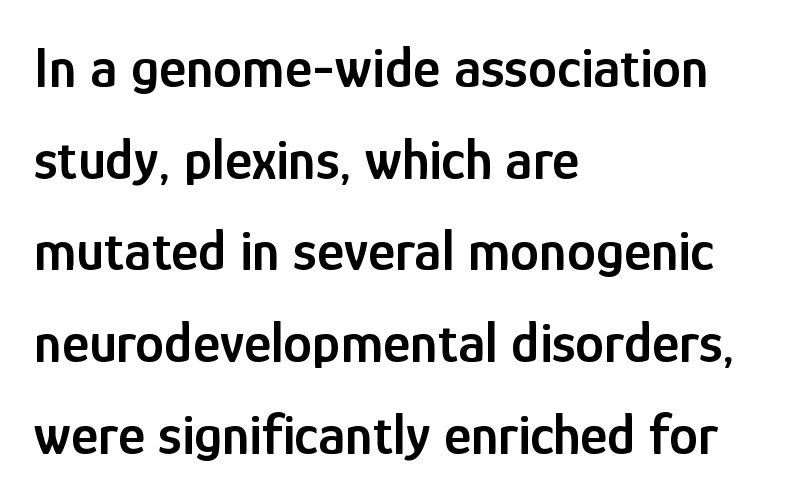
{"serif": "no", "italic": "no", "bold": "semi", "weight": "semibold", "width": "condensed", "stroke_contrast": "low", "x_height": "medium", "monospaced": "no", "underline": "no", "align": "left", "line_spacing": "normal", "line_spacing_ratio": 1.58, "letter_spacing": "normal", "letter_spacing_em": 0.0, "glyph_px": 58}
